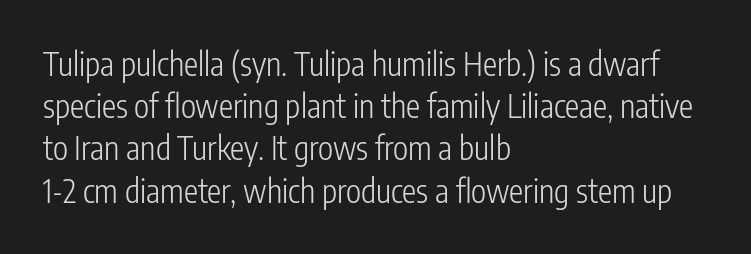
{"serif": "no", "italic": "no", "bold": "no", "weight": "light", "width": "condensed", "stroke_contrast": "low", "x_height": "medium", "monospaced": "no", "underline": "no", "align": "left", "line_spacing": "normal", "line_spacing_ratio": 1.32, "letter_spacing": "normal", "letter_spacing_em": 0.0, "glyph_px": 32}
